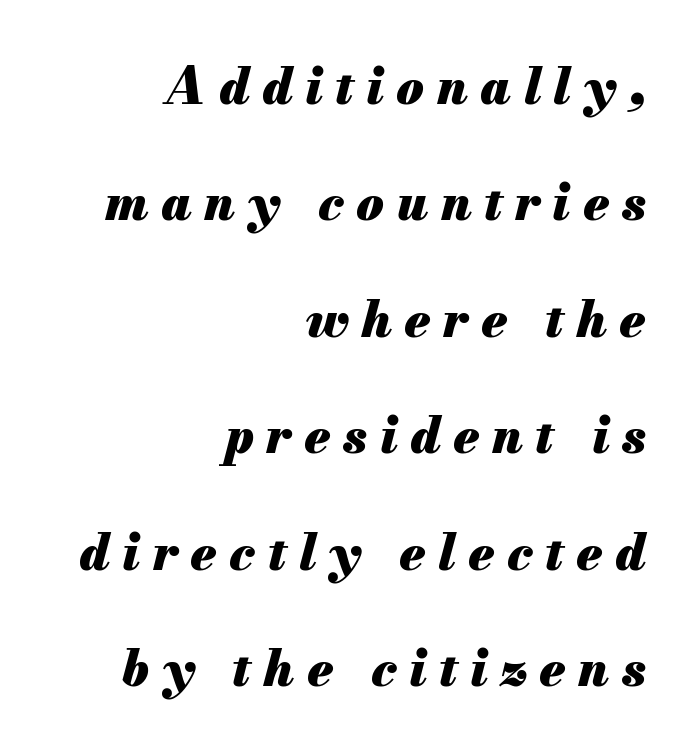
The image shows 50 px heavy type, italic (leaning right); set right-aligned, loose line spacing (2.33x), unusually wide letter spacing (+0.25 em), not underlined; medium stroke contrast and a small x-height.
